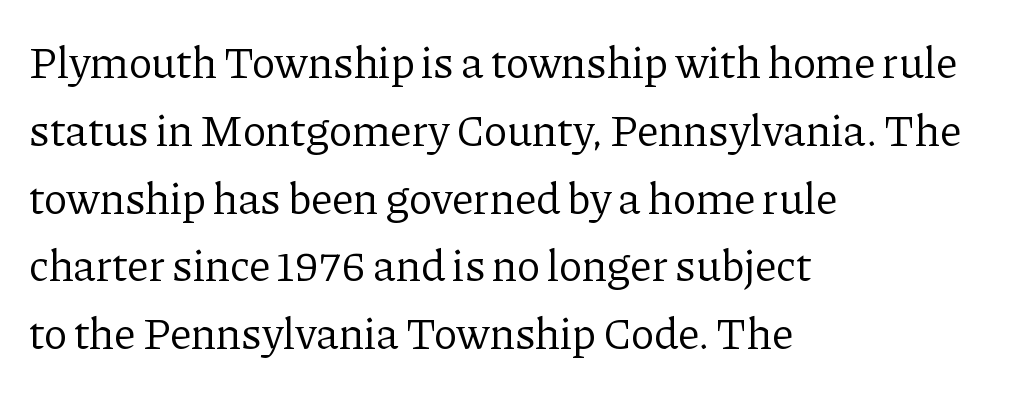
The image shows 44 px regular-weight serif type, upright; set left-aligned, normal line spacing (1.54x), normal letter spacing, not underlined; low stroke contrast and a medium x-height.
